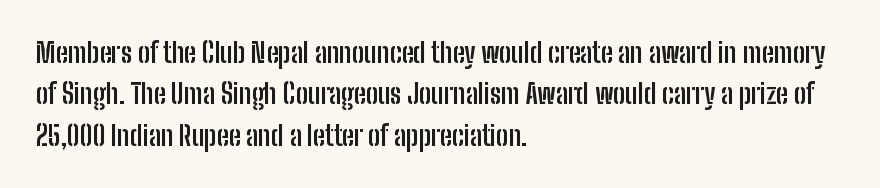
The image shows 27 px bold type, upright; set left-aligned, normal line spacing (1.53x), normal letter spacing, not underlined.
